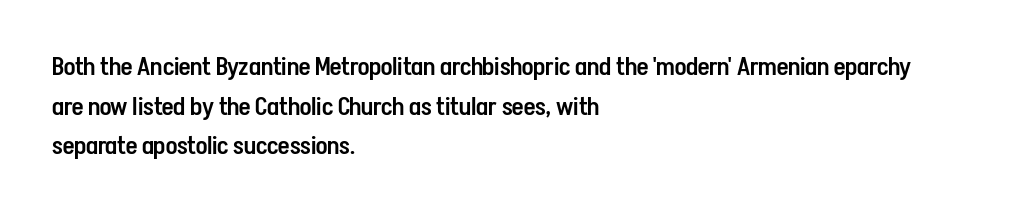
Q: Is the text bold? A: Semi-bold.
Q: Is the text italic (slanted)? A: No, it is upright.
Q: Is the text underlined? A: No.
Q: How is the paragraph aligned? A: Left-aligned.
Q: Is the spacing between letters normal or unusually wide? A: Normal.
Q: Is the spacing between lines tight, normal or loose? A: Normal.
